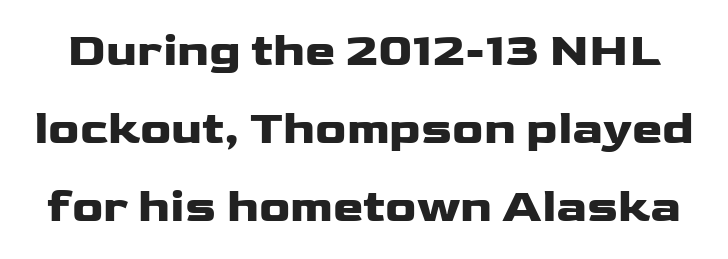
{"serif": "no", "italic": "no", "bold": "yes", "weight": "heavy", "width": "wide", "stroke_contrast": "low", "x_height": "medium", "monospaced": "no", "underline": "no", "line_spacing": "normal", "line_spacing_ratio": 1.7, "letter_spacing": "normal", "letter_spacing_em": 0.0, "glyph_px": 46}
